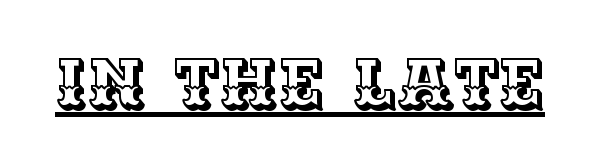
The face used here is rendered with its standard letterfit. The letters advance in unequal steps, a hallmark of proportional type. What decoration does the sample have? An underline. Nope, not italic — everything's standing straight.
